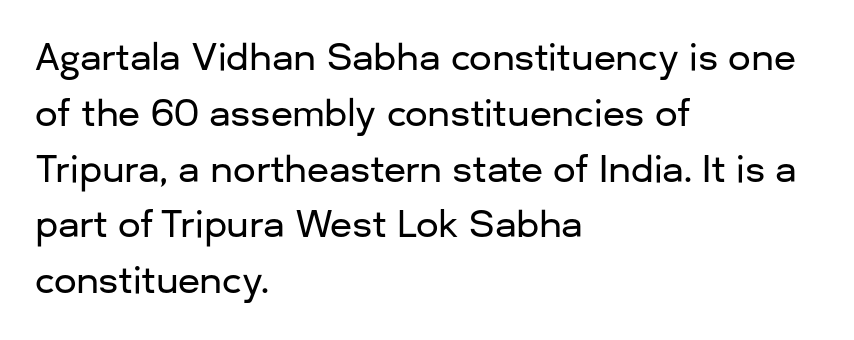
{"serif": "no", "italic": "no", "width": "normal", "stroke_contrast": "low", "x_height": "medium", "monospaced": "no", "underline": "no", "align": "left", "line_spacing": "normal", "line_spacing_ratio": 1.55, "letter_spacing": "normal", "letter_spacing_em": 0.0, "glyph_px": 36}
